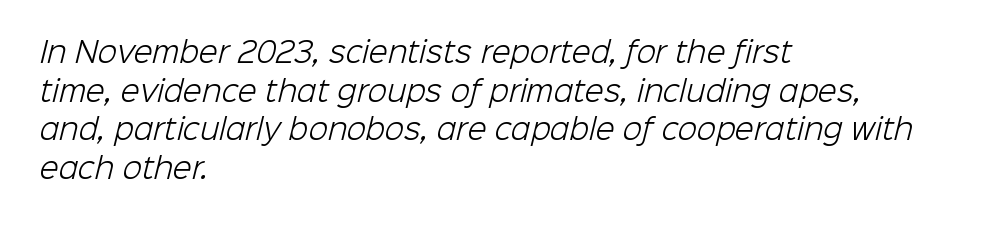
{"serif": "no", "bold": "no", "weight": "light", "width": "normal", "stroke_contrast": "low", "x_height": "medium", "monospaced": "no", "underline": "no", "align": "left", "line_spacing": "normal", "line_spacing_ratio": 1.38, "letter_spacing": "normal", "letter_spacing_em": 0.0, "glyph_px": 28}
